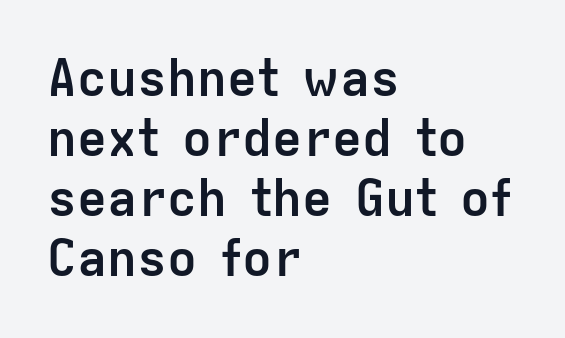
{"serif": "no", "italic": "no", "bold": "yes", "weight": "semibold", "width": "normal", "stroke_contrast": "low", "x_height": "medium", "monospaced": "no", "underline": "no", "align": "left", "line_spacing_ratio": 1.2, "letter_spacing": "normal", "letter_spacing_em": 0.0, "glyph_px": 50}
